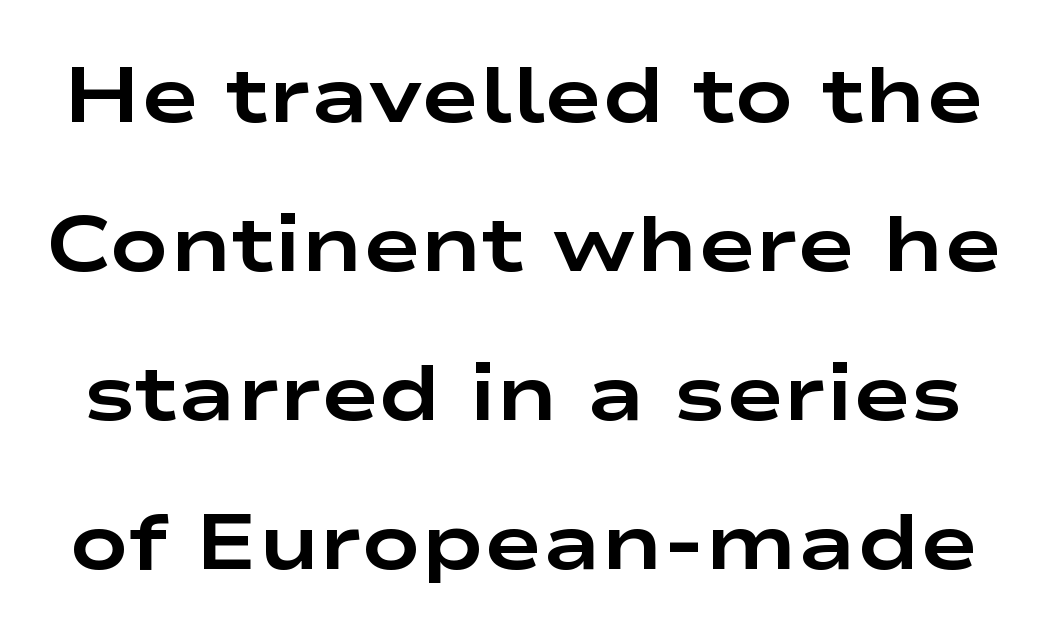
{"serif": "no", "italic": "no", "bold": "yes", "weight": "bold", "width": "wide", "stroke_contrast": "low", "x_height": "medium", "monospaced": "no", "underline": "no", "line_spacing": "loose", "line_spacing_ratio": 1.91, "letter_spacing": "normal", "letter_spacing_em": 0.0, "glyph_px": 78}
